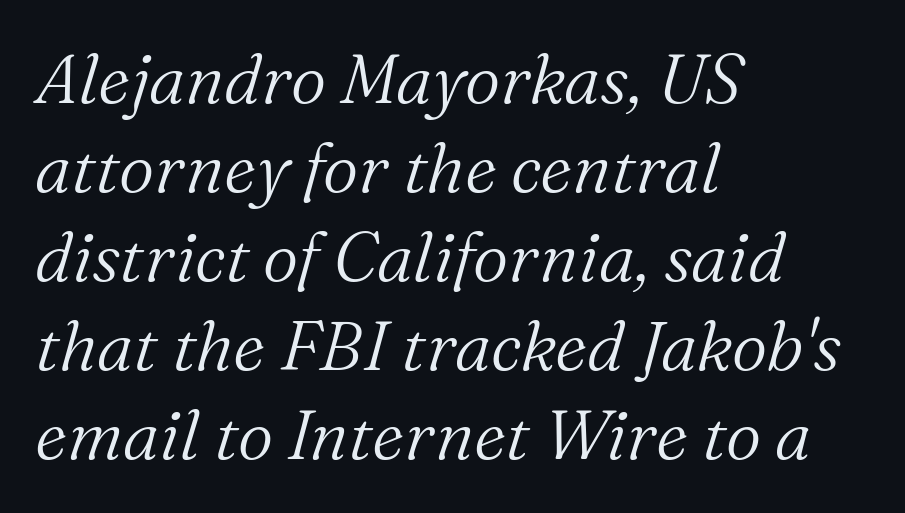
Notice how the passage keeps a crisp vertical edge on the left only. There's an unmistakable incline to the writing here. Here the designer chose a conventional face with non-uniform glyph widths. Stroke thickness stays within the range of a standard reading face or lighter. I'd call this a serif setting — the letters wear small feet.
